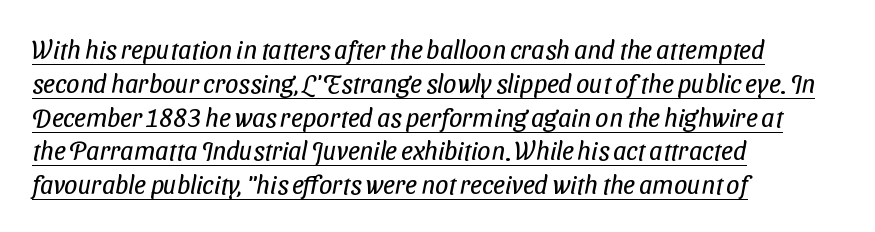
Q: Is the text bold? A: No.
Q: Is the text underlined? A: Yes.
Q: How is the paragraph aligned? A: Left-aligned.
Q: Is the spacing between letters normal or unusually wide? A: Normal.
Q: Is the spacing between lines tight, normal or loose? A: Normal.
